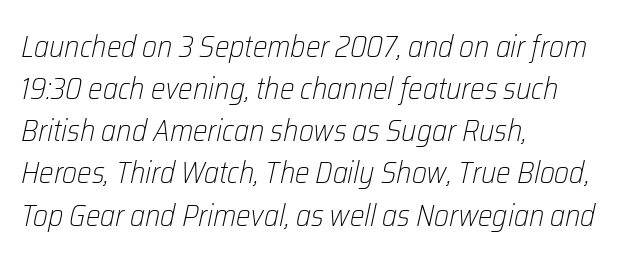
{"italic": "yes", "lean": "right", "slant_degrees": 12, "bold": "no", "weight": "light", "width": "condensed", "stroke_contrast": "low", "x_height": "medium", "monospaced": "no", "underline": "no", "align": "left", "line_spacing": "normal", "line_spacing_ratio": 1.36, "letter_spacing": "normal", "letter_spacing_em": 0.0, "glyph_px": 31}
